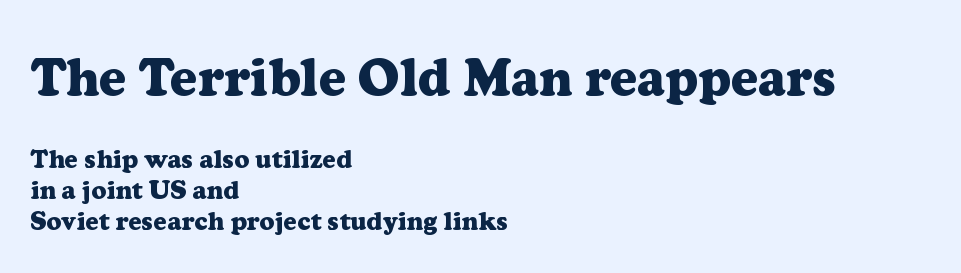
The image shows 52 px heavy serif type, upright; set left-aligned, line spacing 1.21x, normal letter spacing, not underlined; the first (top) block is 2.0x larger; low stroke contrast and a medium x-height.
